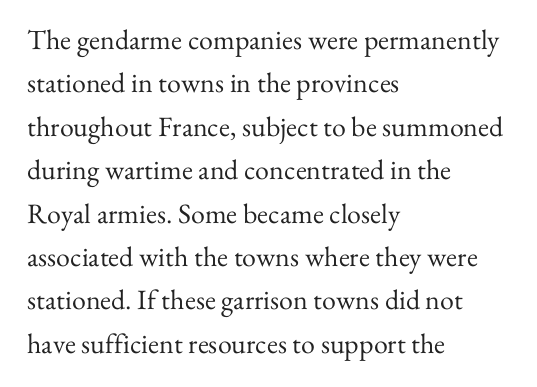
Q: Is the text bold? A: No.
Q: Is the text italic (slanted)? A: No, it is upright.
Q: Is the typeface a serif or a sans-serif typeface? A: Serif.
Q: Is the text underlined? A: No.
Q: How is the paragraph aligned? A: Left-aligned.
Q: Is the spacing between letters normal or unusually wide? A: Normal.
Q: Is the spacing between lines tight, normal or loose? A: Normal.
Q: Width (condensed, normal, or wide)? A: Normal.
Q: Stroke contrast? A: Medium.
Q: x-height? A: Small.
Q: Monospaced? A: No.
